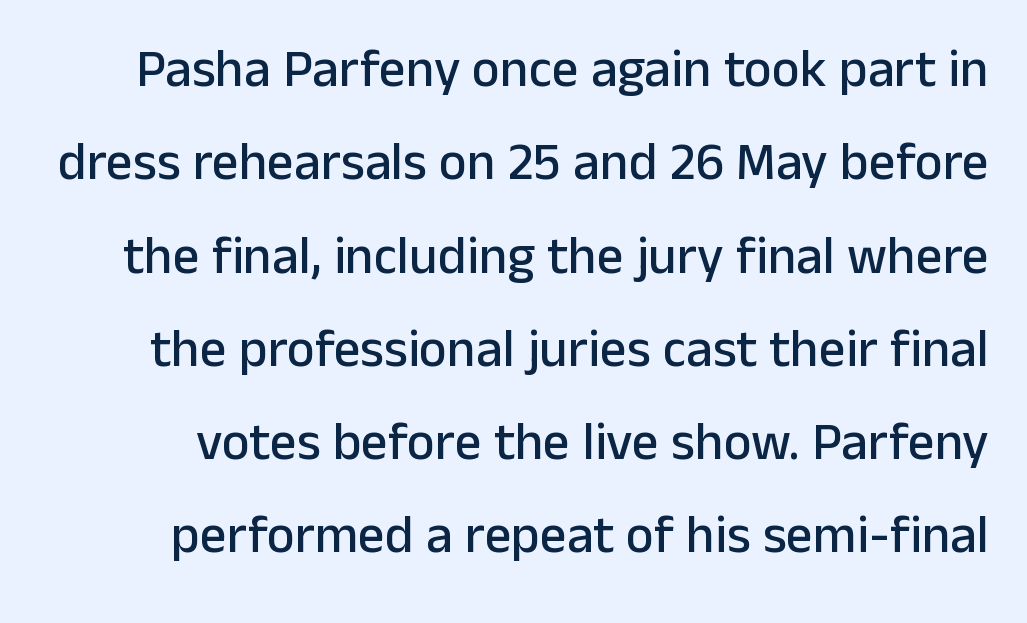
The image shows 53 px sans-serif type, upright; set line spacing 1.76x, normal letter spacing, not underlined; low stroke contrast and a medium x-height.
